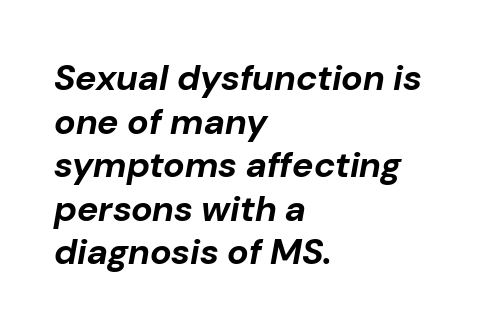
The image shows 36 px bold type, italic (leaning right); set left-aligned, line spacing 1.21x, normal letter spacing, not underlined; low stroke contrast and a medium x-height.
